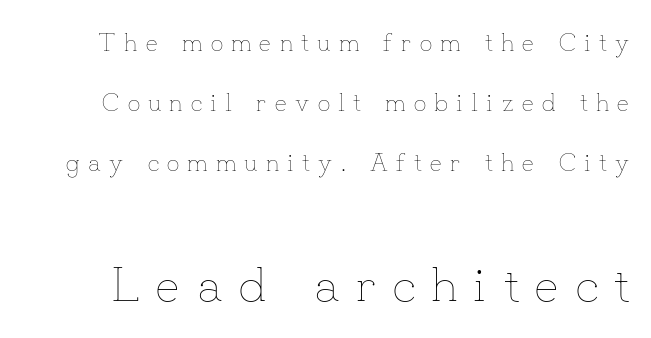
{"italic": "no", "bold": "no", "weight": "thin", "width": "normal", "stroke_contrast": "low", "x_height": "small", "monospaced": "no", "underline": "no", "line_spacing": "loose", "line_spacing_ratio": 2.41, "letter_spacing": "wide", "letter_spacing_em": 0.33, "larger_block": "second", "size_ratio": 2.0, "glyph_px": 50}
